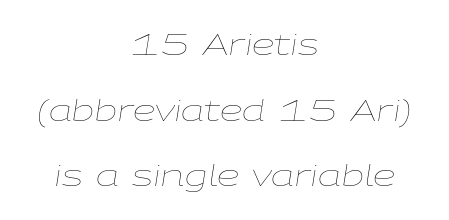
Q: Is the text bold? A: No.
Q: Is the text italic (slanted)? A: Yes, it leans right by about 9 degrees.
Q: Is the text underlined? A: No.
Q: How is the paragraph aligned? A: Centered.
Q: Is the spacing between letters normal or unusually wide? A: Normal.
Q: Is the spacing between lines tight, normal or loose? A: Loose.
Q: Width (condensed, normal, or wide)? A: Wide.
Q: Stroke contrast? A: Low.
Q: x-height? A: Medium.
Q: Monospaced? A: No.
